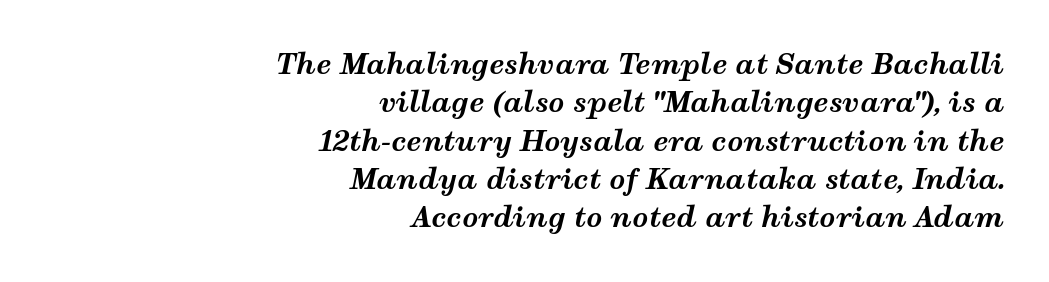
{"italic": "yes", "lean": "right", "slant_degrees": 12, "bold": "yes", "weight": "bold", "width": "wide", "stroke_contrast": "medium", "x_height": "medium", "monospaced": "no", "underline": "no", "align": "right", "line_spacing": "normal", "line_spacing_ratio": 1.37, "letter_spacing": "normal", "letter_spacing_em": 0.0, "glyph_px": 28}
